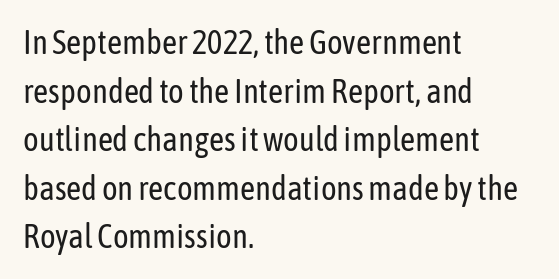
Horizontal bands of white between lines are of average thickness. The gap between lines stays unmarked. The font is comparable to plain body text, perhaps lighter. Are there feet on the stems? There aren't — it's a sans. The lines in this sample share a left origin and differ only in where they stop.
